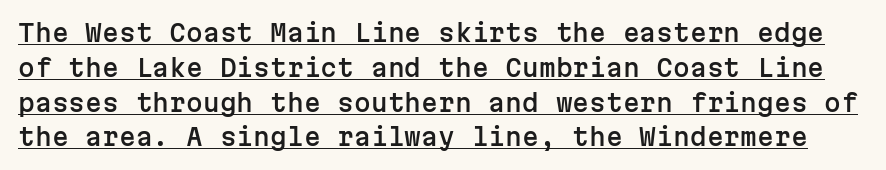
The image shows 24 px text type, upright; set normal line spacing (1.45x), normal letter spacing, underlined.
